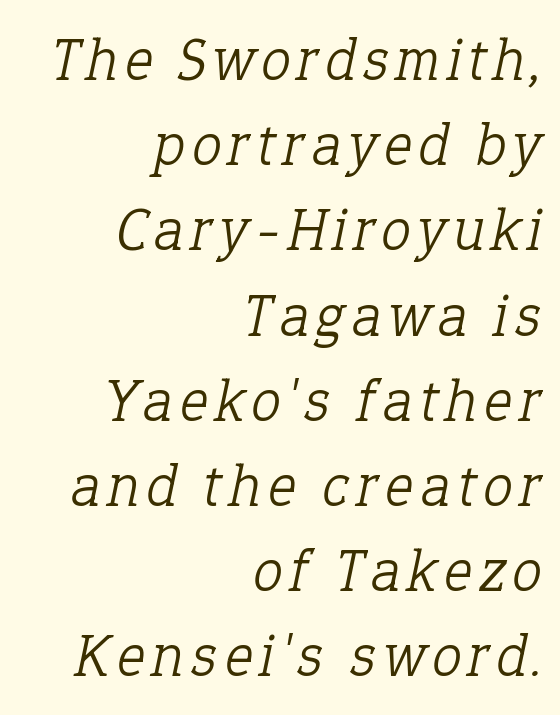
The image shows 60 px light serif type, italic (leaning right); set right-aligned, normal line spacing (1.42x), not underlined; low stroke contrast and a medium x-height.
